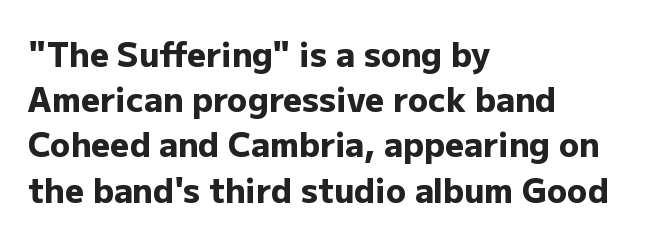
Q: Is the text bold? A: Yes.
Q: Is the text italic (slanted)? A: No, it is upright.
Q: Is the typeface a serif or a sans-serif typeface? A: Sans-serif.
Q: Is the text underlined? A: No.
Q: How is the paragraph aligned? A: Left-aligned.
Q: Is the spacing between letters normal or unusually wide? A: Normal.
Q: Is the spacing between lines tight, normal or loose? A: Normal.
Q: Width (condensed, normal, or wide)? A: Normal.
Q: Stroke contrast? A: Low.
Q: x-height? A: Medium.
Q: Monospaced? A: No.
